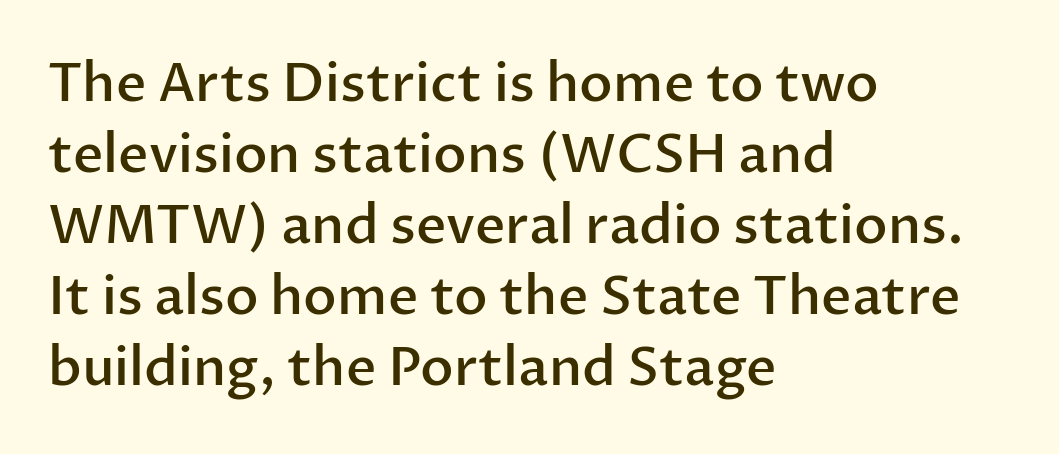
{"serif": "no", "italic": "no", "bold": "semi", "weight": "semibold", "width": "normal", "stroke_contrast": "low", "x_height": "medium", "monospaced": "no", "underline": "no", "align": "left", "line_spacing": "normal", "line_spacing_ratio": 1.34, "letter_spacing": "normal", "letter_spacing_em": 0.0, "glyph_px": 53}
